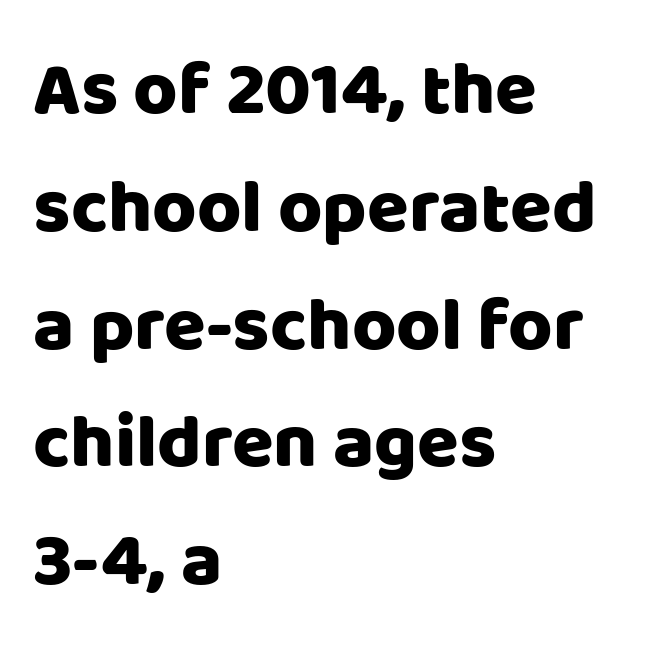
The image shows 76 px sans-serif type, upright; set left-aligned, normal line spacing (1.55x), normal letter spacing, not underlined; low stroke contrast and a large x-height.
